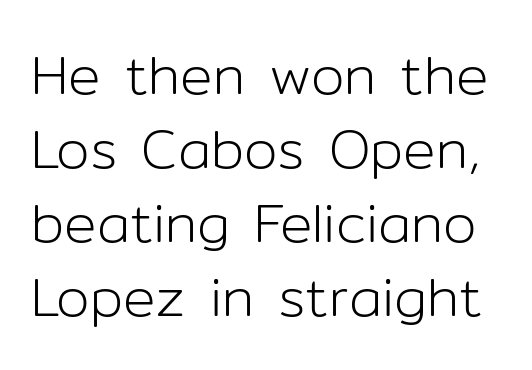
{"serif": "no", "italic": "no", "bold": "no", "weight": "light", "width": "normal", "stroke_contrast": "low", "x_height": "medium", "monospaced": "no", "underline": "no", "line_spacing": "normal", "line_spacing_ratio": 1.37, "letter_spacing": "normal", "letter_spacing_em": 0.0, "glyph_px": 54}
